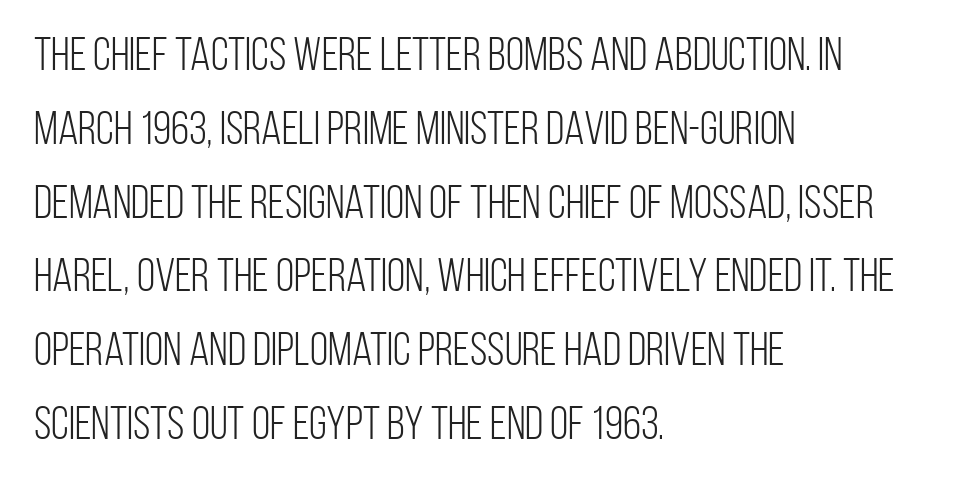
The image shows 47 px light, condensed sans-serif type, upright; set left-aligned, normal line spacing (1.57x), normal letter spacing, not underlined; low stroke contrast and a large x-height.
